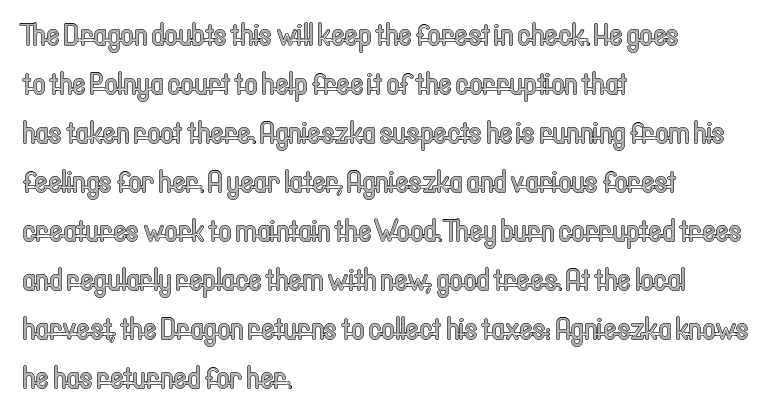
Q: Is the text italic (slanted)? A: No, it is upright.
Q: Is the text underlined? A: No.
Q: How is the paragraph aligned? A: Left-aligned.
Q: Is the spacing between letters normal or unusually wide? A: Normal.
Q: Is the spacing between lines tight, normal or loose? A: Normal.
Q: Width (condensed, normal, or wide)? A: Condensed.
Q: x-height? A: Medium.
Q: Monospaced? A: No.
